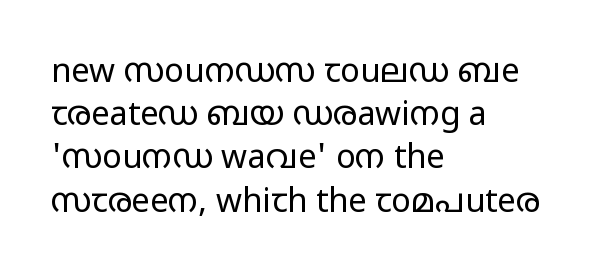
The image shows 33 px regular-weight, wide sans-serif type, upright; set left-aligned, normal line spacing (1.31x), normal letter spacing, not underlined; low stroke contrast and a medium x-height.
